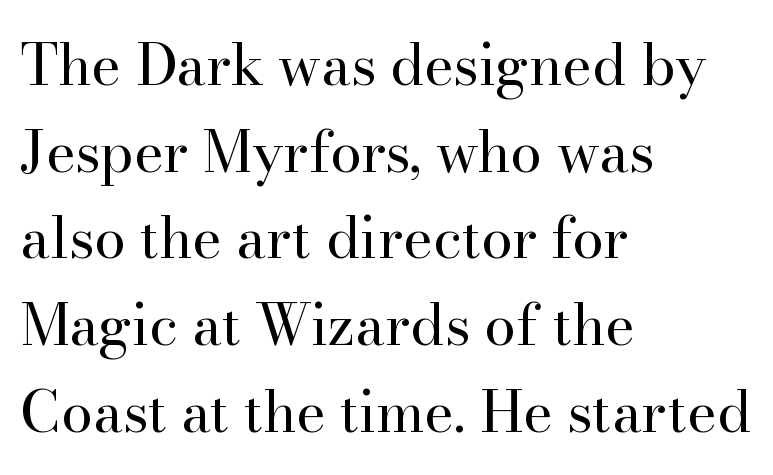
{"serif": "yes", "italic": "no", "bold": "no", "weight": "regular", "width": "normal", "stroke_contrast": "high", "x_height": "small", "monospaced": "no", "underline": "no", "align": "left", "line_spacing": "normal", "line_spacing_ratio": 1.52, "letter_spacing": "normal", "letter_spacing_em": 0.0, "glyph_px": 57}
